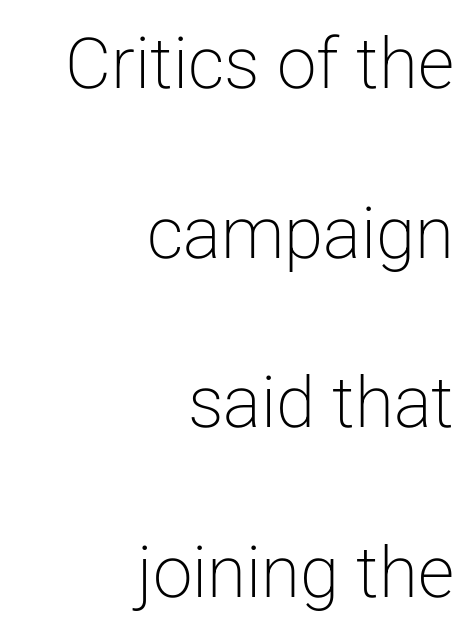
{"serif": "no", "italic": "no", "bold": "no", "weight": "light", "width": "normal", "stroke_contrast": "low", "x_height": "medium", "monospaced": "no", "underline": "no", "align": "right", "line_spacing": "loose", "line_spacing_ratio": 2.39, "letter_spacing": "normal", "letter_spacing_em": 0.0, "glyph_px": 71}
